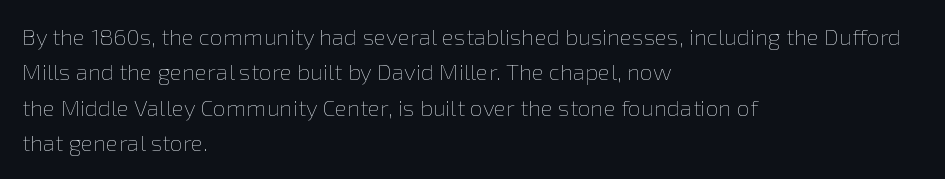
Q: Is the text bold? A: No.
Q: Is the text italic (slanted)? A: No, it is upright.
Q: Is the text underlined? A: No.
Q: How is the paragraph aligned? A: Left-aligned.
Q: Is the spacing between letters normal or unusually wide? A: Normal.
Q: Is the spacing between lines tight, normal or loose? A: Normal.
